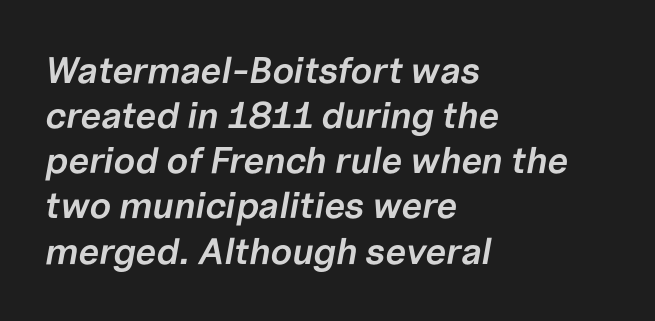
{"italic": "yes", "lean": "right", "slant_degrees": 10, "bold": "semi", "weight": "semibold", "width": "normal", "stroke_contrast": "low", "x_height": "medium", "monospaced": "no", "underline": "no", "align": "left", "line_spacing_ratio": 1.22, "letter_spacing": "normal", "letter_spacing_em": 0.0, "glyph_px": 37}
